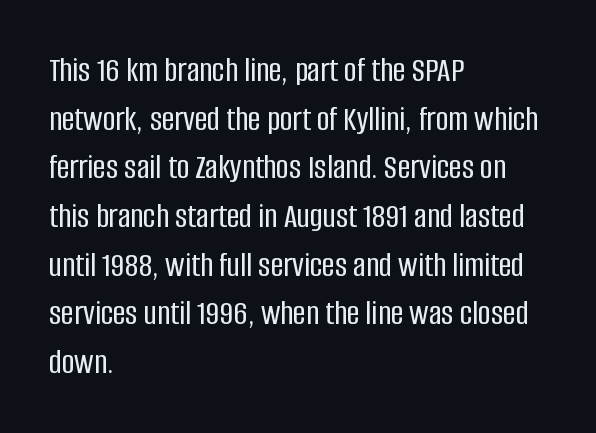
{"serif": "no", "italic": "no", "width": "condensed", "stroke_contrast": "low", "x_height": "large", "monospaced": "no", "underline": "no", "align": "left", "line_spacing": "normal", "line_spacing_ratio": 1.39, "letter_spacing": "normal", "letter_spacing_em": 0.0, "glyph_px": 35}
